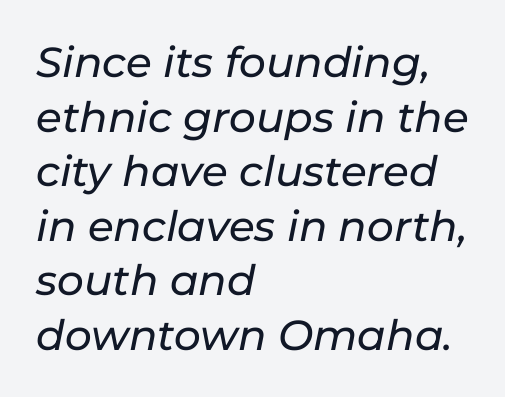
Posture: slanted. The ragged edge is on the right, which tells us the setting is flush left. The type is set solid horizontally, with unmodified tracking. Plain, unruled lines of type.
